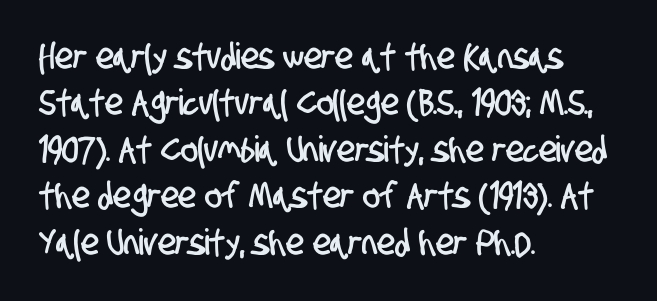
The image shows 36 px condensed sans-serif type; set left-aligned, normal line spacing (1.29x), normal letter spacing, not underlined; low stroke contrast and a large x-height.
